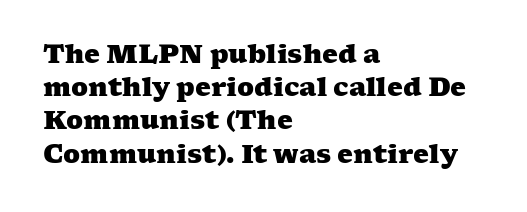
Q: Is the text bold? A: Yes.
Q: Is the text underlined? A: No.
Q: How is the paragraph aligned? A: Left-aligned.
Q: Is the spacing between letters normal or unusually wide? A: Normal.
Q: Is the spacing between lines tight, normal or loose? A: Normal.
